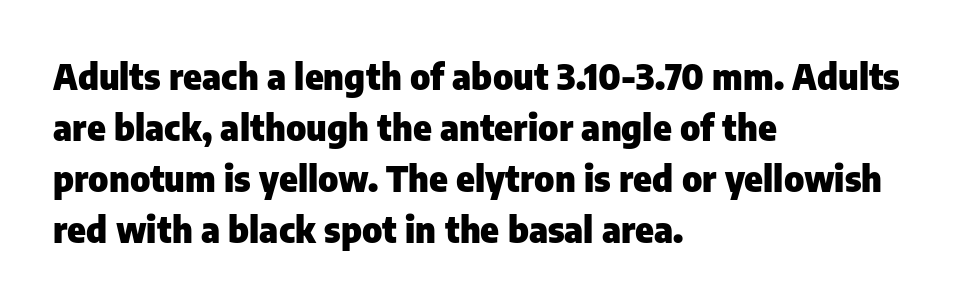
The image shows 35 px heavy sans-serif type, upright; set left-aligned, normal line spacing (1.46x), normal letter spacing, not underlined; low stroke contrast and a medium x-height.
